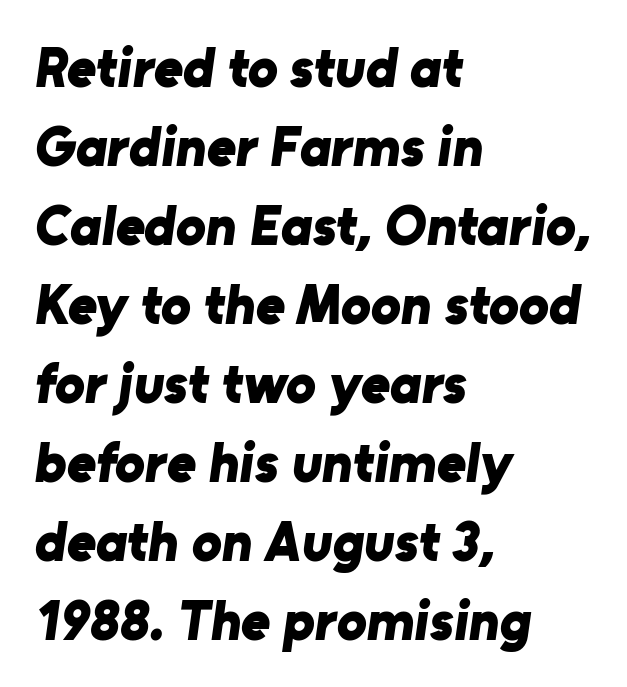
Q: Is the text bold? A: Yes.
Q: Is the typeface a serif or a sans-serif typeface? A: Sans-serif.
Q: Is the text underlined? A: No.
Q: How is the paragraph aligned? A: Left-aligned.
Q: Is the spacing between letters normal or unusually wide? A: Normal.
Q: Is the spacing between lines tight, normal or loose? A: Normal.
Q: Width (condensed, normal, or wide)? A: Normal.
Q: Stroke contrast? A: Low.
Q: x-height? A: Medium.
Q: Monospaced? A: No.
